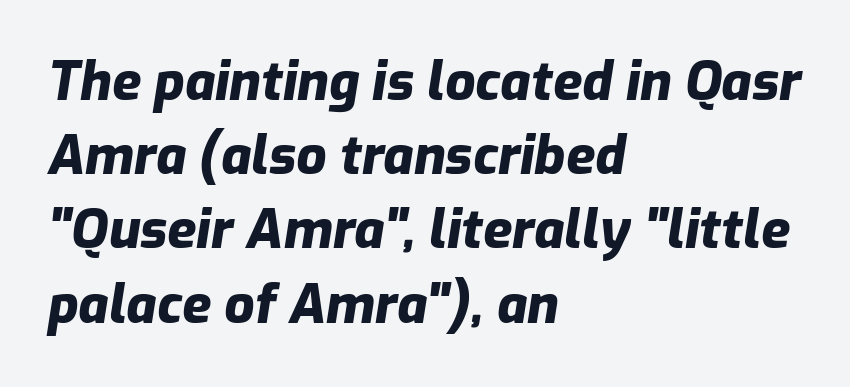
The image shows 53 px heavy type, italic (leaning right); set left-aligned, normal line spacing (1.4x), normal letter spacing, not underlined; low stroke contrast and a medium x-height.
